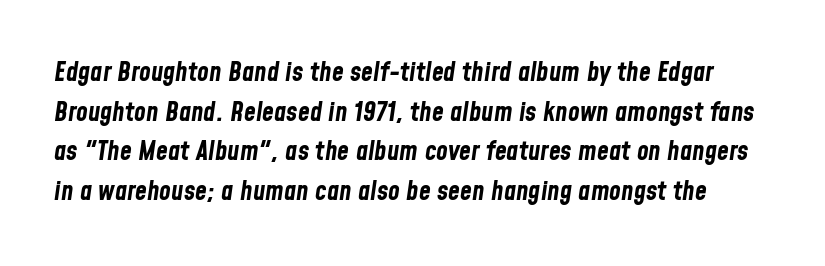
The passage shown is emphatically bold. Slanted lettering throughout. Line spacing here is normal. Each word holds together tightly as a unit, with standard inter-letter gaps.
